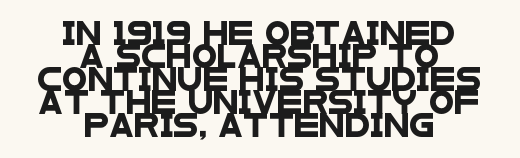
Q: Is the text underlined? A: No.
Q: How is the paragraph aligned? A: Centered.
Q: Is the spacing between letters normal or unusually wide? A: Normal.
Q: Is the spacing between lines tight, normal or loose? A: Tight.
